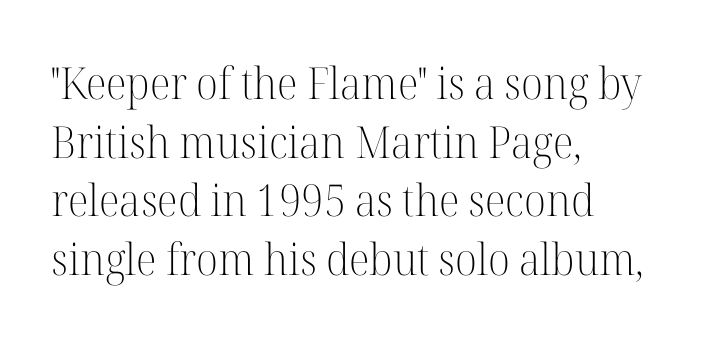
{"serif": "yes", "italic": "no", "bold": "no", "weight": "light", "width": "normal", "stroke_contrast": "high", "x_height": "medium", "monospaced": "no", "underline": "no", "align": "left", "line_spacing": "normal", "line_spacing_ratio": 1.33, "letter_spacing": "normal", "letter_spacing_em": 0.0, "glyph_px": 44}
